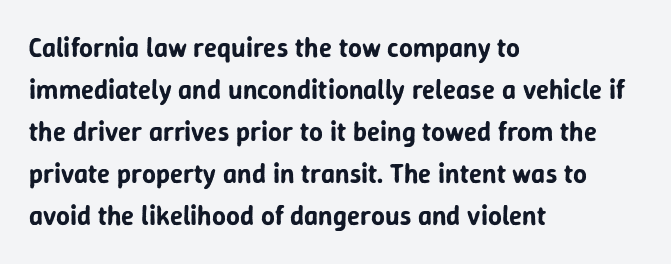
The image shows 27 px text type, upright; set left-aligned, normal line spacing (1.56x), normal letter spacing, not underlined.
